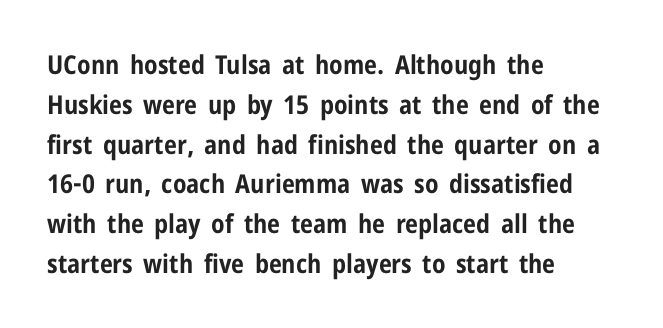
Q: Is the text bold? A: Yes.
Q: Is the text italic (slanted)? A: No, it is upright.
Q: Is the text underlined? A: No.
Q: How is the paragraph aligned? A: Left-aligned.
Q: Is the spacing between letters normal or unusually wide? A: Normal.
Q: Is the spacing between lines tight, normal or loose? A: Normal.
